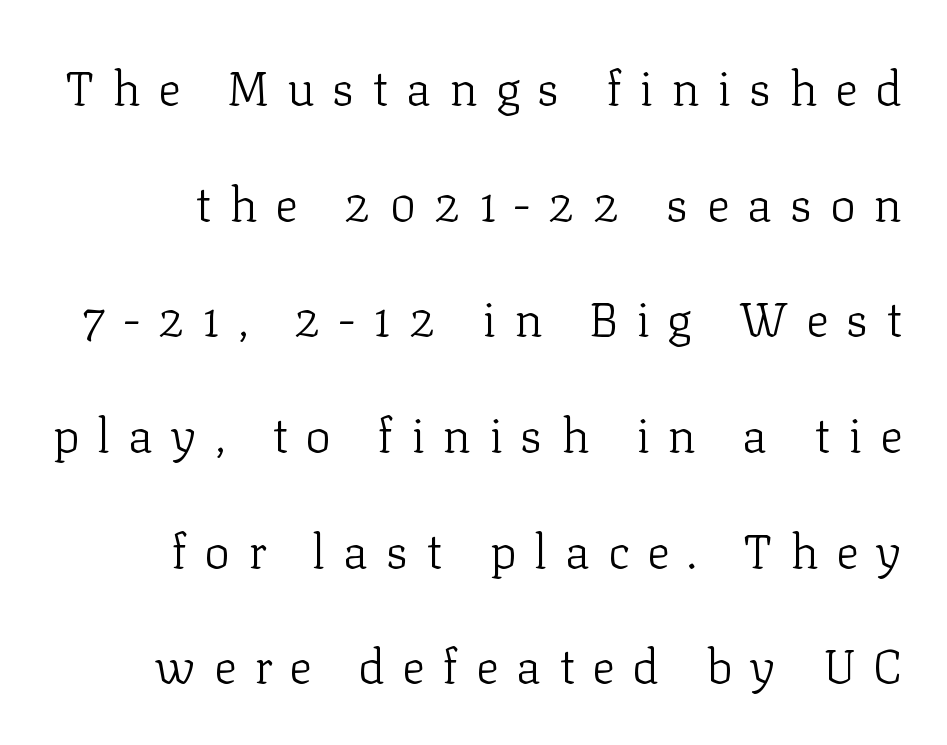
Each new line begins a long way beneath the previous one. Is the stroke heavy? The answer is a plain regular-or-lighter. The letters advance in unequal steps, a hallmark of proportional type. Little horizontal feet cap the strokes, marking this as serif type. The gaps between neighbouring characters are conspicuously large. Has an underline been added? It has not.
